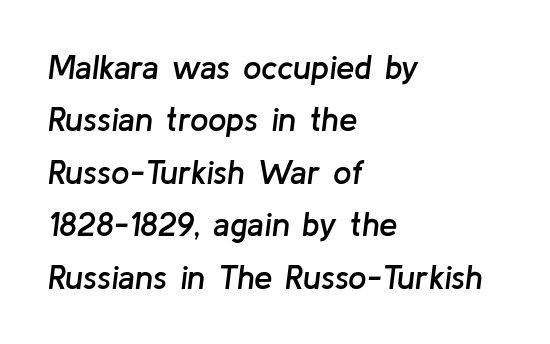
Q: Is the text bold? A: Semi-bold.
Q: Is the text italic (slanted)? A: Yes, it leans right by about 8 degrees.
Q: Is the text underlined? A: No.
Q: How is the paragraph aligned? A: Left-aligned.
Q: Is the spacing between letters normal or unusually wide? A: Normal.
Q: Is the spacing between lines tight, normal or loose? A: Normal.
Q: Width (condensed, normal, or wide)? A: Normal.
Q: Stroke contrast? A: Low.
Q: x-height? A: Medium.
Q: Monospaced? A: No.
